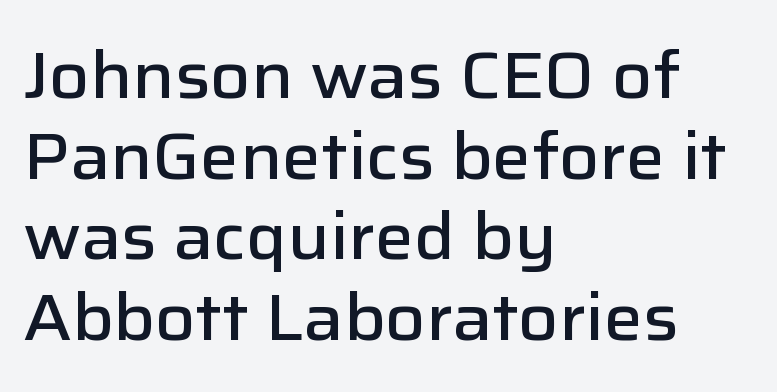
Q: Is the text bold? A: Semi-bold.
Q: Is the text italic (slanted)? A: No, it is upright.
Q: Is the typeface a serif or a sans-serif typeface? A: Sans-serif.
Q: Is the text underlined? A: No.
Q: How is the paragraph aligned? A: Left-aligned.
Q: Is the spacing between letters normal or unusually wide? A: Normal.
Q: Width (condensed, normal, or wide)? A: Normal.
Q: Stroke contrast? A: Low.
Q: x-height? A: Medium.
Q: Monospaced? A: No.
